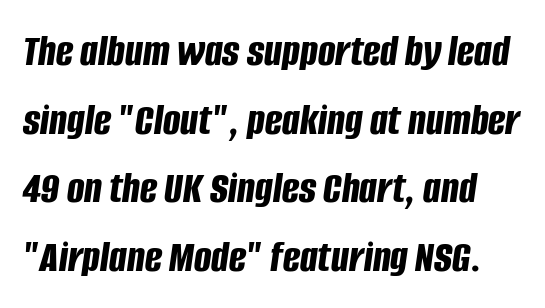
{"italic": "yes", "lean": "right", "slant_degrees": 8, "bold": "yes", "weight": "bold", "width": "condensed", "stroke_contrast": "low", "x_height": "large", "monospaced": "no", "underline": "no", "line_spacing": "normal", "line_spacing_ratio": 1.49, "letter_spacing": "normal", "letter_spacing_em": 0.0, "glyph_px": 46}
